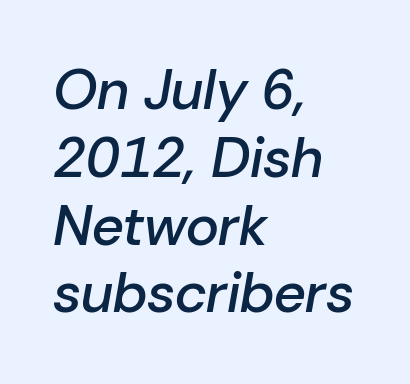
{"italic": "yes", "lean": "right", "slant_degrees": 10, "bold": "semi", "weight": "semibold", "width": "normal", "stroke_contrast": "low", "x_height": "medium", "monospaced": "no", "underline": "no", "align": "left", "line_spacing_ratio": 1.21, "letter_spacing": "normal", "letter_spacing_em": 0.0, "glyph_px": 56}
